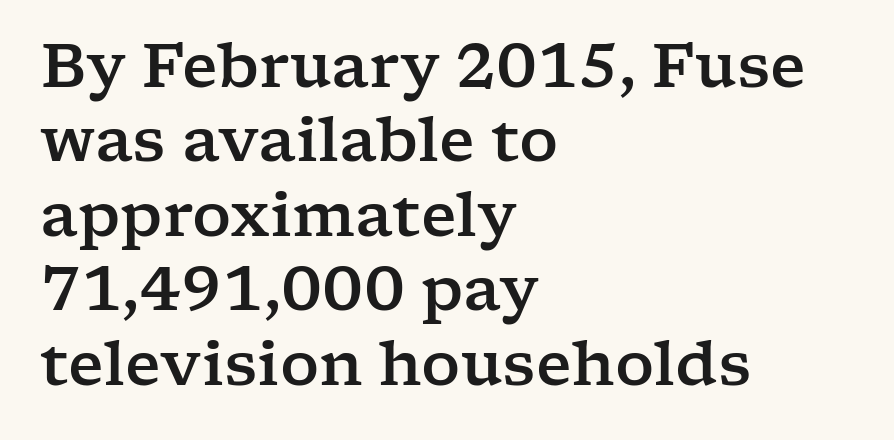
The lines in this sample share a left origin and differ only in where they stop. A typesetter would call this proportional, since set widths differ per character. Glyph-to-glyph distance matches everyday printed text. These lines are composed in type with serifs. The glyphs are unaccompanied by any horizontal stroke below them.
